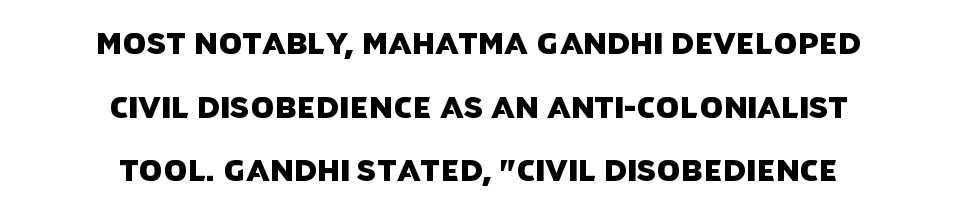
Q: Is the typeface a serif or a sans-serif typeface? A: Sans-serif.
Q: Is the text underlined? A: No.
Q: How is the paragraph aligned? A: Centered.
Q: Is the spacing between letters normal or unusually wide? A: Normal.
Q: Is the spacing between lines tight, normal or loose? A: Loose.
Q: Width (condensed, normal, or wide)? A: Normal.
Q: Stroke contrast? A: Low.
Q: x-height? A: Large.
Q: Monospaced? A: No.
